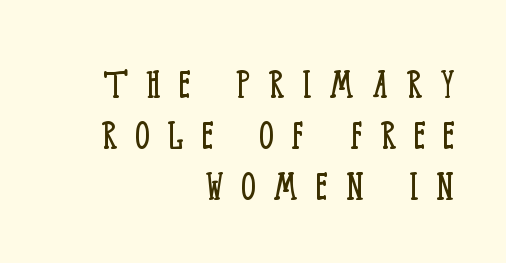
The image shows 46 px light, condensed serif type, upright; set right-aligned, tight line spacing (1.11x), unusually wide letter spacing (+0.39 em), not underlined; low stroke contrast and a large x-height.
